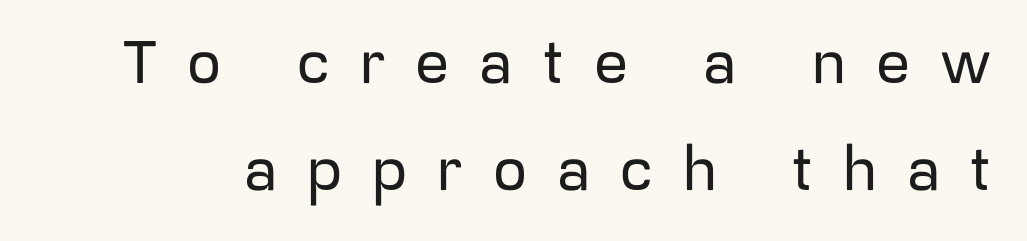
The image shows 60 px sans-serif type, upright; set line spacing 1.79x, unusually wide letter spacing (+0.5 em), not underlined; low stroke contrast and a medium x-height.
